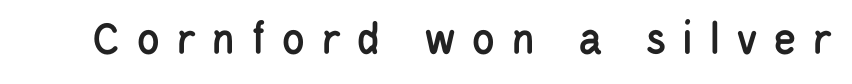
Q: Is the text italic (slanted)? A: No, it is upright.
Q: Is the typeface a serif or a sans-serif typeface? A: Sans-serif.
Q: Is the text underlined? A: No.
Q: Is the spacing between letters normal or unusually wide? A: Unusually wide.
Q: Width (condensed, normal, or wide)? A: Condensed.
Q: Stroke contrast? A: Low.
Q: x-height? A: Large.
Q: Monospaced? A: No.
